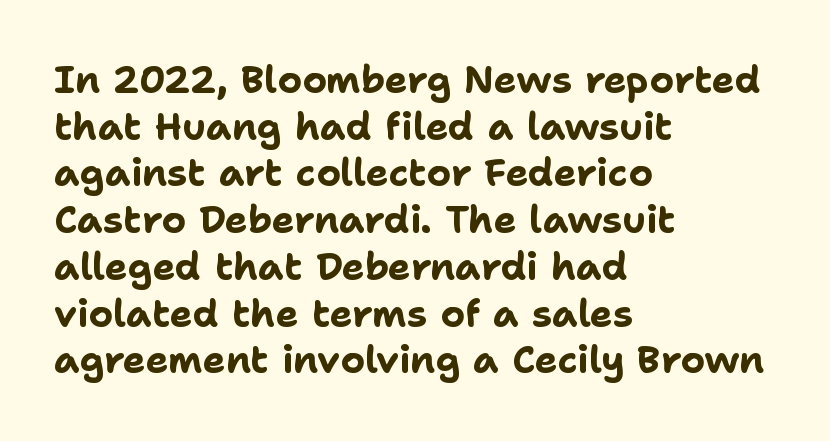
The specimen reads as upright at a glance. Unmarked baselines from the first word to the last. There is no visible air inserted between adjacent glyphs. Is this a fixed-width face? No — the glyphs have proportional, varying widths.
